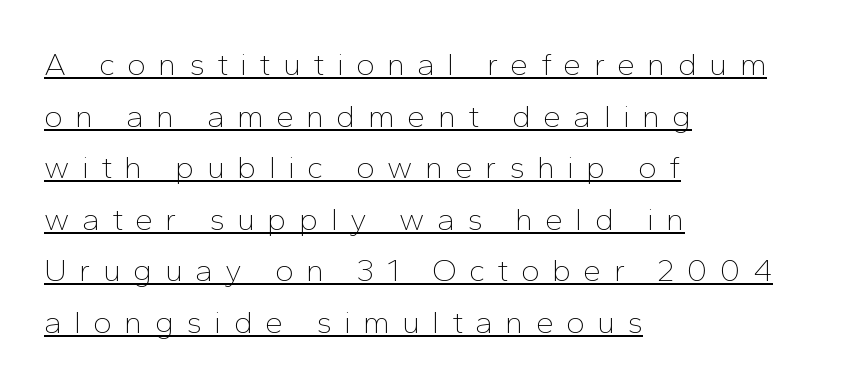
The typesetter has applied underlining to the passage shown. Weight: not bold — regular or lighter. In CSS terms this would be text-align: left. Think of a printed novel: that variable character pitch is what you see here. The rendering inserts visible extra space after every character. The text was rendered using a sans face with plain stroke endings.
